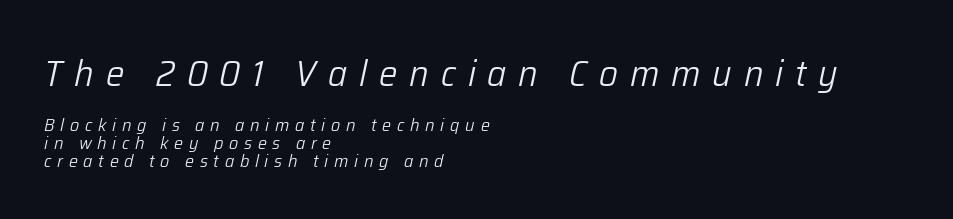
{"italic": "yes", "lean": "right", "slant_degrees": 12, "bold": "no", "weight": "light", "width": "normal", "stroke_contrast": "low", "x_height": "medium", "monospaced": "no", "underline": "no", "align": "left", "line_spacing": "tight", "line_spacing_ratio": 0.99, "letter_spacing": "wide", "letter_spacing_em": 0.32, "larger_block": "first", "size_ratio": 2.06, "glyph_px": 37}
